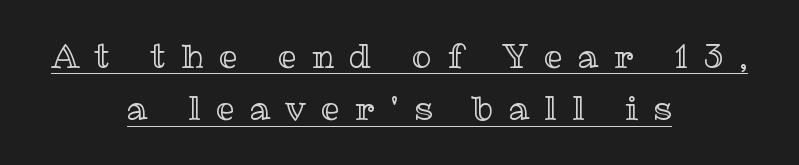
Reading down the column, the eye jumps a familiar distance to each next line. Honestly, the letter spacing is so wide it's the main thing you notice. The rendering uses natural spacing where letterforms have individual widths. Reading down the block, each line starts at a different indent, mirrored at its end. It's the straight-up-and-down kind of type.
